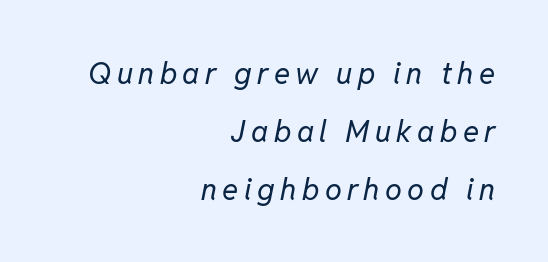
Each row of text sits above clean, open space. In terms of leading, this rendering errs on the spacious side. Is the type heavy? It reads as light-to-regular instead. Character widths vary here, with narrow letters taking less room than wide ones. There's an unmistakable incline to the writing here. Layout note: lines flush right.
